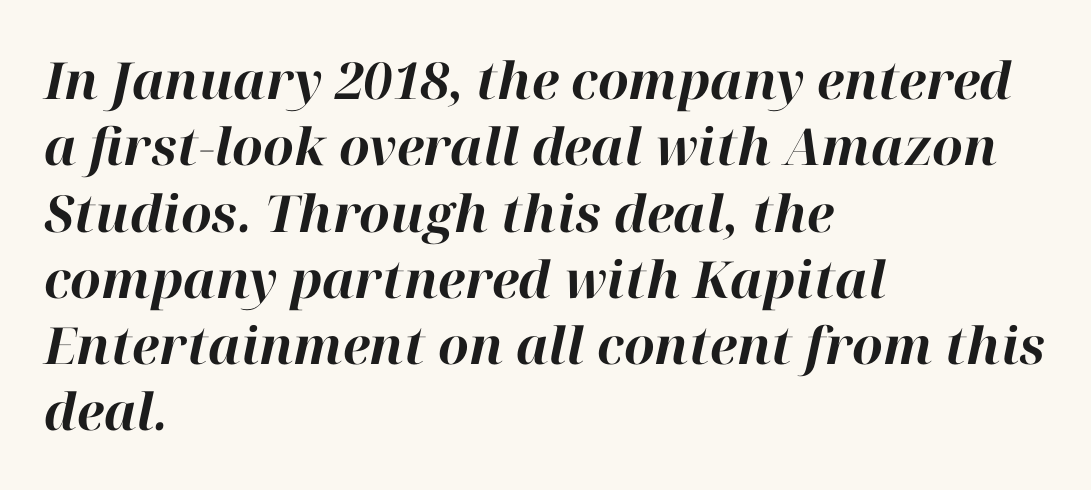
Q: Is the text bold? A: Yes.
Q: Is the text italic (slanted)? A: Yes, it leans right by about 12 degrees.
Q: Is the text underlined? A: No.
Q: How is the paragraph aligned? A: Left-aligned.
Q: Is the spacing between letters normal or unusually wide? A: Normal.
Q: Is the spacing between lines tight, normal or loose? A: Normal.
Q: Width (condensed, normal, or wide)? A: Normal.
Q: Stroke contrast? A: High.
Q: x-height? A: Medium.
Q: Monospaced? A: No.
